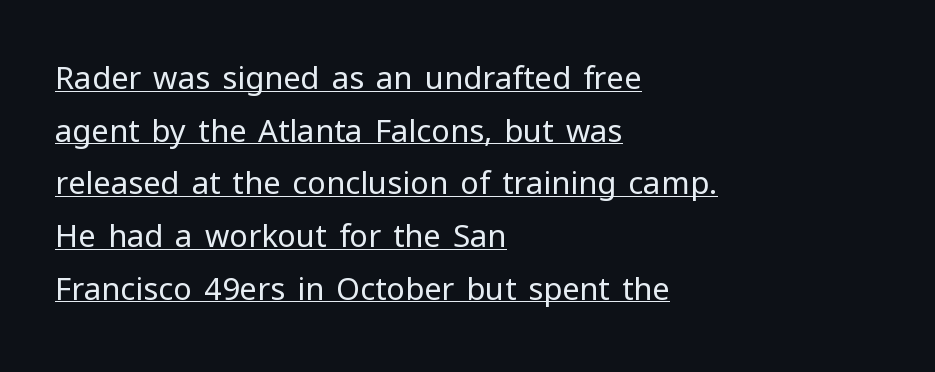
The image shows 31 px regular-weight sans-serif type, upright; set left-aligned, normal line spacing (1.7x), normal letter spacing, underlined; low stroke contrast and a medium x-height.
